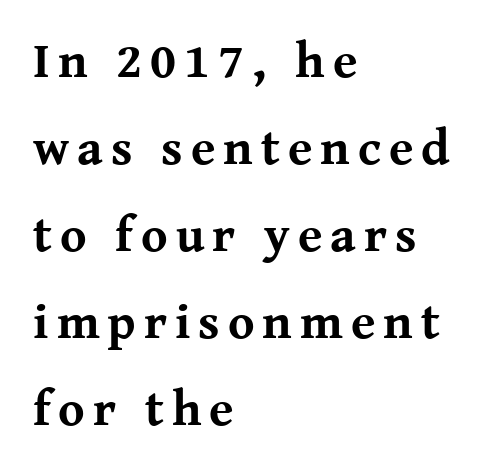
The image shows 50 px bold serif type, upright; set left-aligned, line spacing 1.74x, not underlined; medium stroke contrast and a medium x-height.
